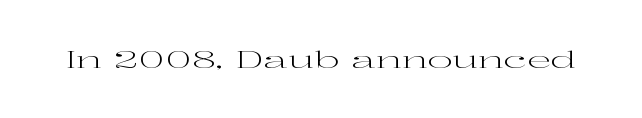
Q: Is the text bold? A: No.
Q: Is the text italic (slanted)? A: No, it is upright.
Q: Is the text underlined? A: No.
Q: Is the spacing between letters normal or unusually wide? A: Normal.
